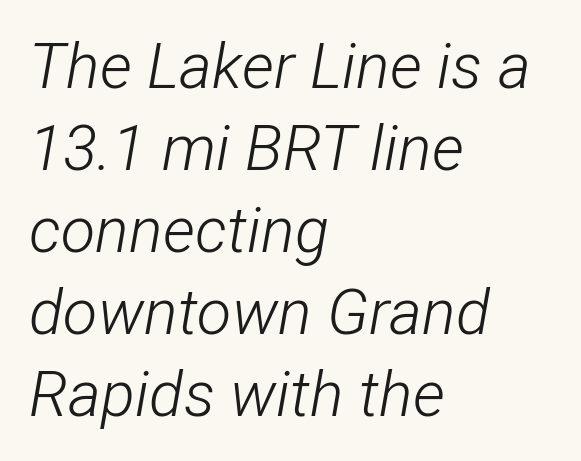
Q: Is the text bold? A: No.
Q: Is the text italic (slanted)? A: Yes, it leans right by about 12 degrees.
Q: Is the text underlined? A: No.
Q: How is the paragraph aligned? A: Left-aligned.
Q: Is the spacing between letters normal or unusually wide? A: Normal.
Q: Is the spacing between lines tight, normal or loose? A: Normal.
Q: Width (condensed, normal, or wide)? A: Condensed.
Q: Stroke contrast? A: Low.
Q: x-height? A: Medium.
Q: Monospaced? A: No.
